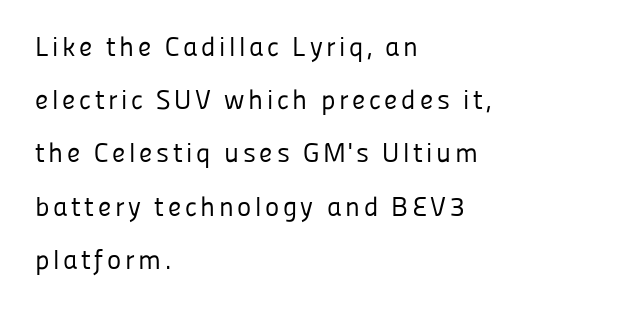
Q: Is the text bold? A: No.
Q: Is the text italic (slanted)? A: No, it is upright.
Q: Is the text underlined? A: No.
Q: How is the paragraph aligned? A: Left-aligned.
Q: Is the spacing between lines tight, normal or loose? A: Loose.
